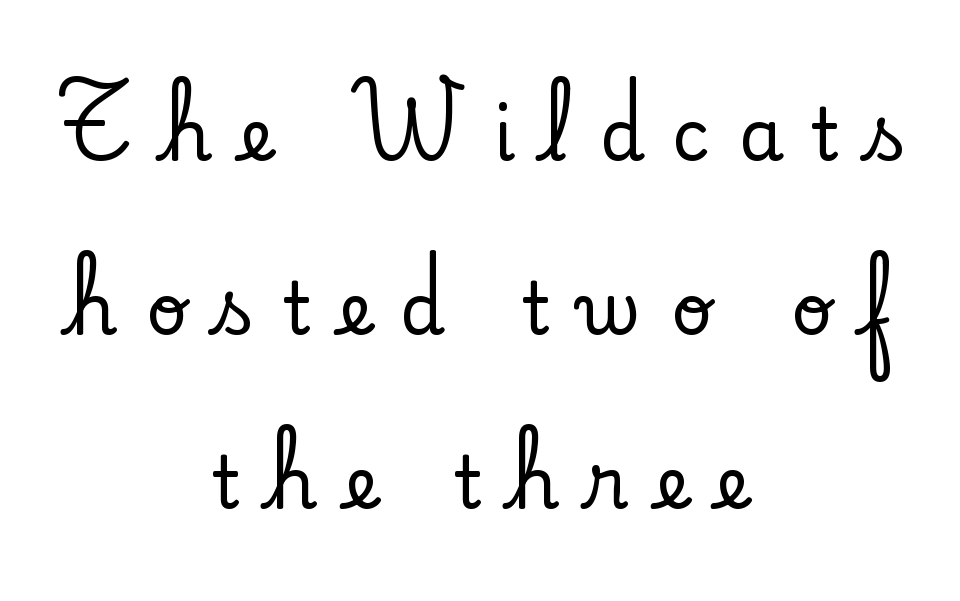
The passage shown is typeset with a serif family. Is there much room between lines? Yes — plenty of vertical air separates them. Bare-footed words on every line. These lines have a slow, spaced-out rhythm from letter to letter. No italicization has been applied; the sample stays upright.
